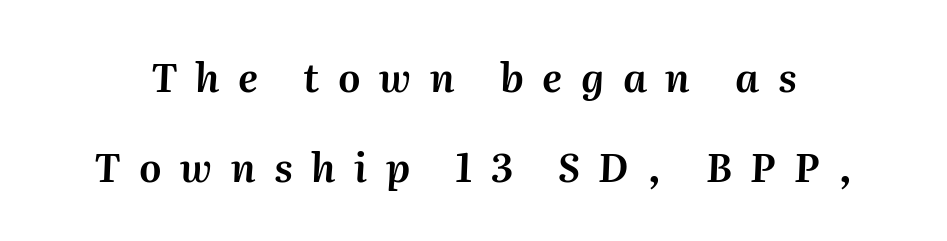
{"italic": "yes", "lean": "right", "slant_degrees": 2, "width": "normal", "stroke_contrast": "medium", "x_height": "medium", "monospaced": "no", "underline": "no", "line_spacing": "loose", "line_spacing_ratio": 2.3, "letter_spacing": "wide", "letter_spacing_em": 0.48, "glyph_px": 39}
